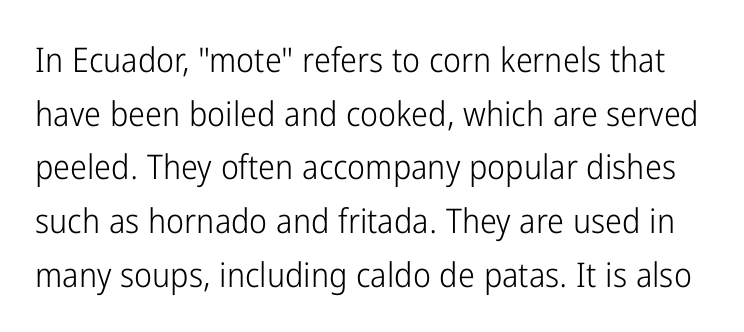
{"serif": "no", "italic": "no", "bold": "no", "weight": "light", "width": "condensed", "stroke_contrast": "low", "x_height": "medium", "monospaced": "no", "underline": "no", "line_spacing": "normal", "line_spacing_ratio": 1.58, "letter_spacing": "normal", "letter_spacing_em": 0.0, "glyph_px": 34}
